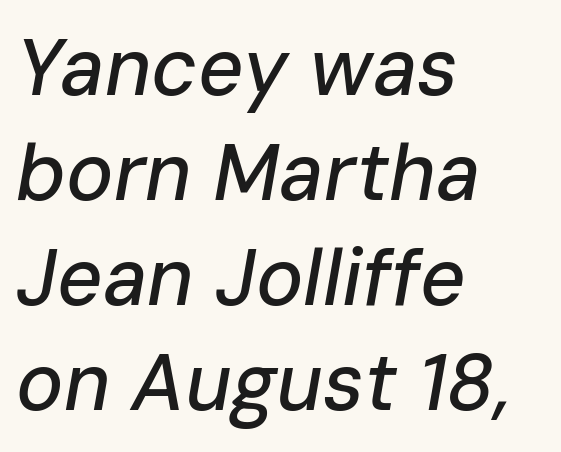
Tall strokes in this sample are angled rather than plumb. Short note: letters normally spaced. The specimen omits any rule beneath the text block's lines. The text block is weighted toward the left margin, trailing off unevenly rightward. Baseline-to-baseline distance is the conventional proportion of letter height.
